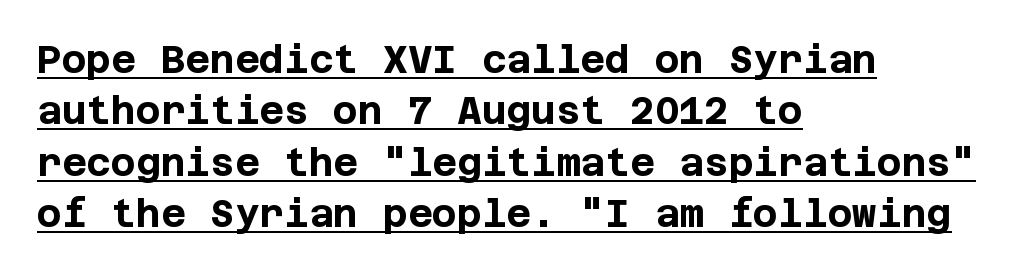
{"serif": "no", "italic": "no", "bold": "yes", "weight": "bold", "width": "normal", "stroke_contrast": "low", "x_height": "large", "underline": "yes", "align": "left", "line_spacing": "normal", "line_spacing_ratio": 1.35, "letter_spacing": "normal", "letter_spacing_em": 0.0, "glyph_px": 38}
